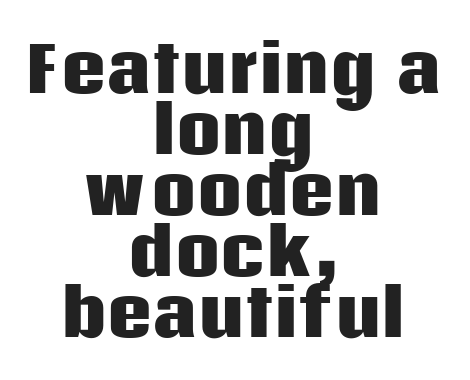
How would I describe the line gaps? Narrow and economical. A typesetter would label this face a sans. Reading down the block, each line starts at a different indent, mirrored at its end. Here the designer chose a conventional face with non-uniform glyph widths. Upright lettering throughout.
